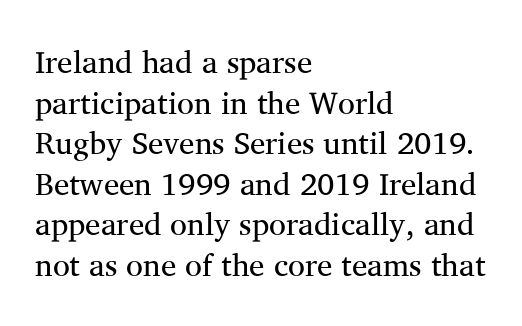
{"serif": "yes", "italic": "no", "bold": "no", "weight": "regular", "width": "normal", "stroke_contrast": "medium", "x_height": "medium", "monospaced": "no", "underline": "no", "align": "left", "line_spacing": "normal", "line_spacing_ratio": 1.31, "letter_spacing": "normal", "letter_spacing_em": 0.0, "glyph_px": 31}
